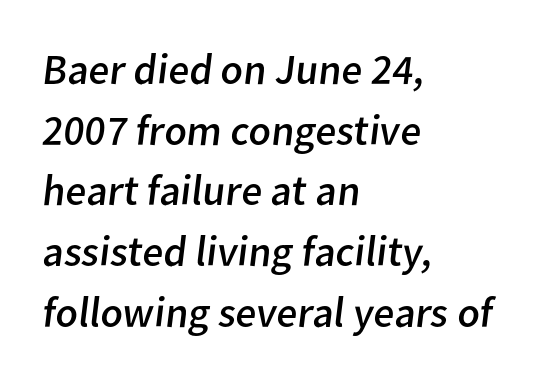
The image shows 43 px regular-weight sans-serif type; set left-aligned, normal line spacing (1.41x), normal letter spacing, not underlined; low stroke contrast and a medium x-height.
